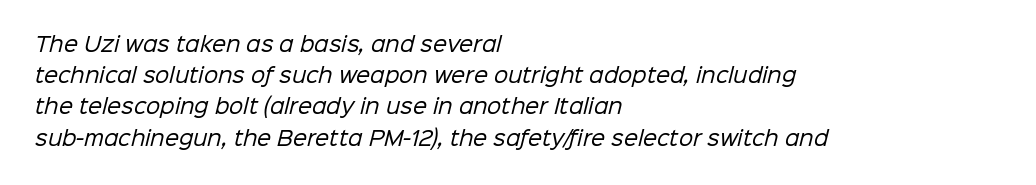
The image shows 20 px text type; set left-aligned, normal line spacing (1.56x), normal letter spacing, not underlined.
